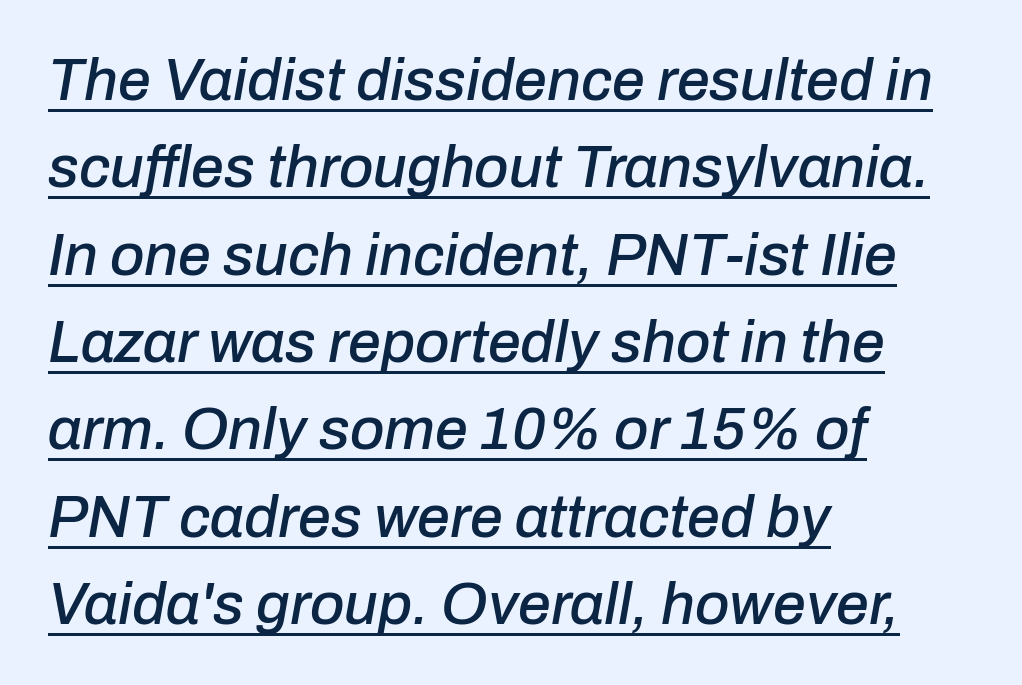
Is the letter spacing exaggerated? No — it looks like the ordinary default. The sample's only ornament is a line tracing under the words. Emphasis-style slanted type is in use. Varying glyph widths throughout — classic text-font behaviour.
